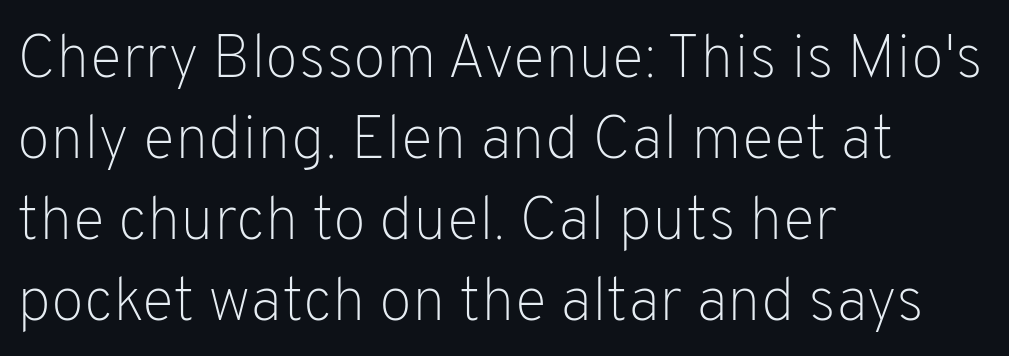
Words float on clear page, feet unadorned. Baseline-to-baseline distance is the conventional proportion of letter height. Is this a fixed-width face? No — the glyphs have proportional, varying widths. Posture: straight, roman, zero tilt.
